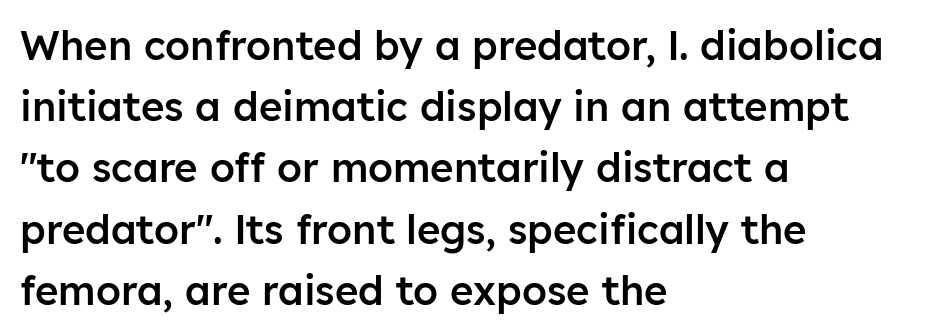
Q: Is the text bold? A: Semi-bold.
Q: Is the text italic (slanted)? A: No, it is upright.
Q: Is the typeface a serif or a sans-serif typeface? A: Sans-serif.
Q: Is the text underlined? A: No.
Q: How is the paragraph aligned? A: Left-aligned.
Q: Is the spacing between letters normal or unusually wide? A: Normal.
Q: Is the spacing between lines tight, normal or loose? A: Normal.
Q: Width (condensed, normal, or wide)? A: Normal.
Q: Stroke contrast? A: Low.
Q: x-height? A: Medium.
Q: Monospaced? A: No.
